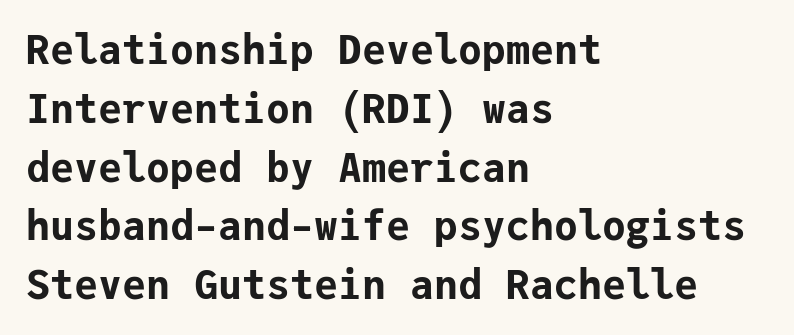
The image shows 40 px bold sans-serif type, upright, monospaced; set left-aligned, normal line spacing (1.47x), normal letter spacing, not underlined; low stroke contrast and a medium x-height.
